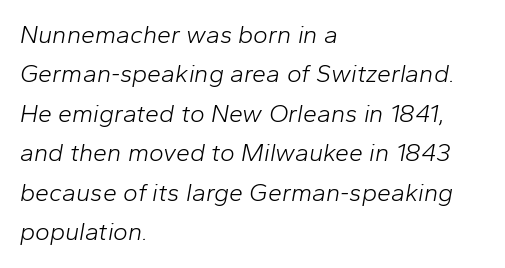
Is the block centered? No — it sits flush against the left margin. This sample uses plain, unmodified letter spacing. The axis of the letterforms is tilted away from vertical. Descender tails drop into unmarked territory.
